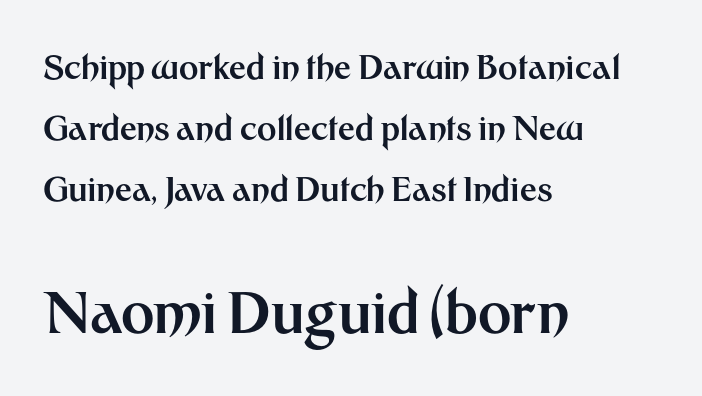
{"serif": "no", "italic": "no", "bold": "yes", "weight": "bold", "width": "normal", "stroke_contrast": "medium", "x_height": "medium", "monospaced": "no", "underline": "no", "align": "left", "line_spacing_ratio": 1.85, "letter_spacing": "normal", "letter_spacing_em": 0.0, "larger_block": "second", "size_ratio": 1.73, "glyph_px": 57}
